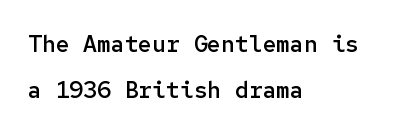
Q: Is the text bold? A: Semi-bold.
Q: Is the text italic (slanted)? A: No, it is upright.
Q: Is the text underlined? A: No.
Q: How is the paragraph aligned? A: Left-aligned.
Q: Is the spacing between letters normal or unusually wide? A: Normal.
Q: Is the spacing between lines tight, normal or loose? A: Loose.
